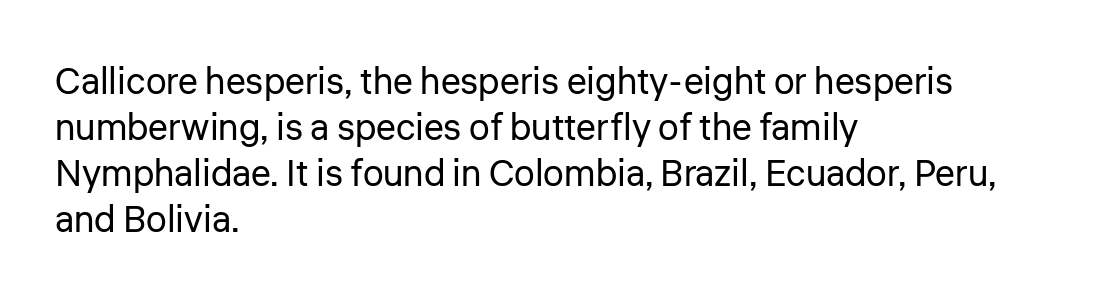
{"serif": "no", "italic": "no", "bold": "no", "weight": "regular", "width": "normal", "stroke_contrast": "low", "x_height": "medium", "monospaced": "no", "underline": "no", "align": "left", "line_spacing_ratio": 1.24, "letter_spacing": "normal", "letter_spacing_em": 0.0, "glyph_px": 37}
